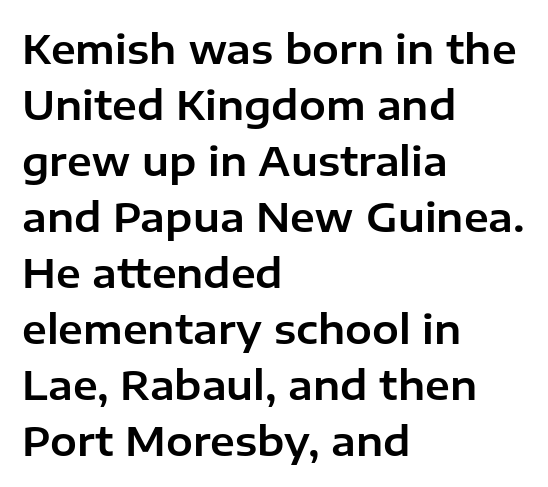
Honestly, the row spacing looks completely unremarkable. Tall strokes in this sample are plumb rather than angled. Line beginnings align vertically; line endings do not. Spacing verdict: proportional, widths tailored to each character.
